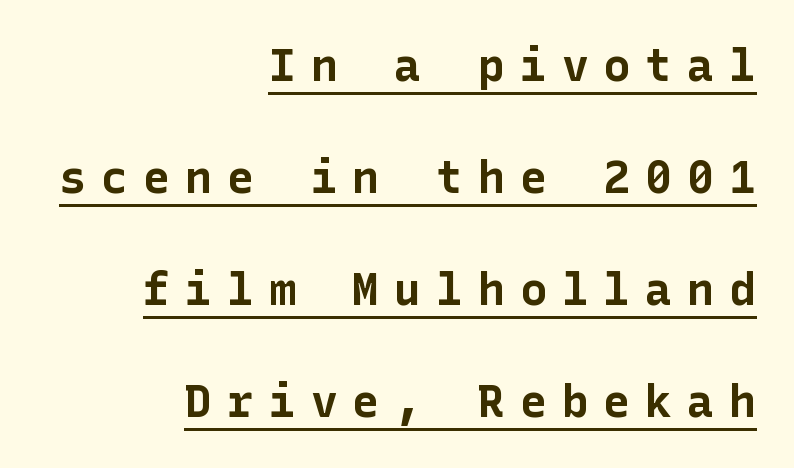
Q: Is the text bold? A: Yes.
Q: Is the text italic (slanted)? A: No, it is upright.
Q: Is the typeface a serif or a sans-serif typeface? A: Sans-serif.
Q: Is the text underlined? A: Yes.
Q: How is the paragraph aligned? A: Right-aligned.
Q: Is the spacing between letters normal or unusually wide? A: Unusually wide.
Q: Is the spacing between lines tight, normal or loose? A: Loose.
Q: Width (condensed, normal, or wide)? A: Normal.
Q: Stroke contrast? A: Low.
Q: x-height? A: Medium.
